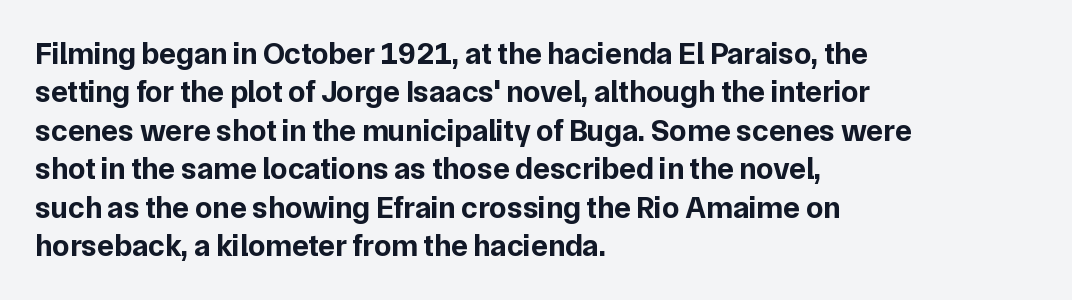
The image shows 31 px bold sans-serif type, upright; set left-aligned, line spacing 1.24x, normal letter spacing, not underlined; low stroke contrast and a medium x-height.
